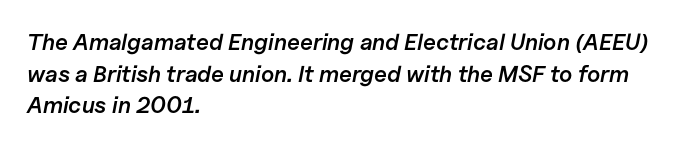
The image shows 23 px text type, italic (leaning right); set left-aligned, normal line spacing (1.37x), normal letter spacing, not underlined.
